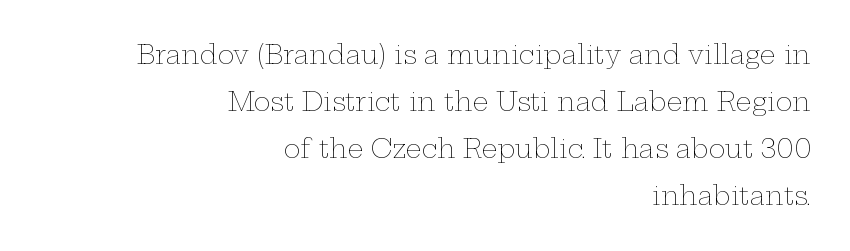
Q: Is the text bold? A: No.
Q: Is the text italic (slanted)? A: No, it is upright.
Q: Is the text underlined? A: No.
Q: How is the paragraph aligned? A: Right-aligned.
Q: Is the spacing between letters normal or unusually wide? A: Normal.
